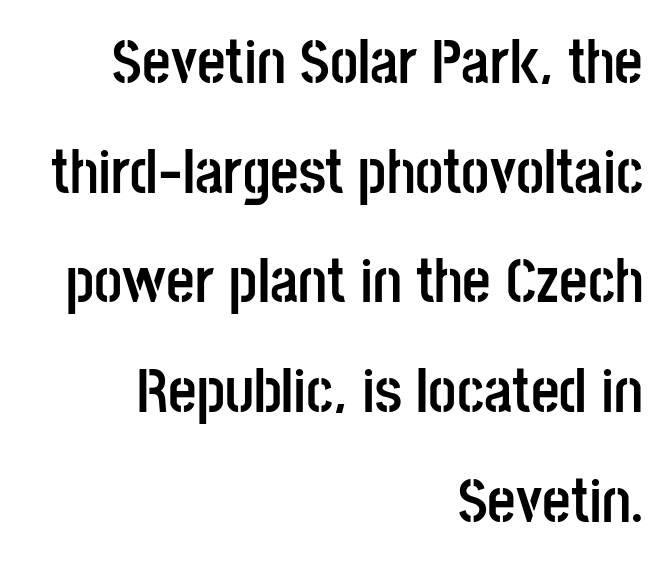
The horizontal fit of the characters is conventional and even. Horizontal alignment here is rightward, an uncommon choice for prose. Stroke terminals: plain, sans-serif. Each letter keeps its own natural width here, so spacing adapts to shape.
